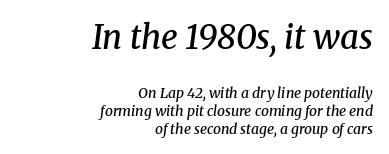
In terms of leading, this rendering sits right in the middle. The block sitting higher on the canvas is the one with enlarged characters. The typeface chosen for these lines features serifs. The lettering tilts uniformly, giving the passage an italic look. The type is set solid horizontally, with unmodified tracking. Each letter keeps its own natural width here, so spacing adapts to shape.
